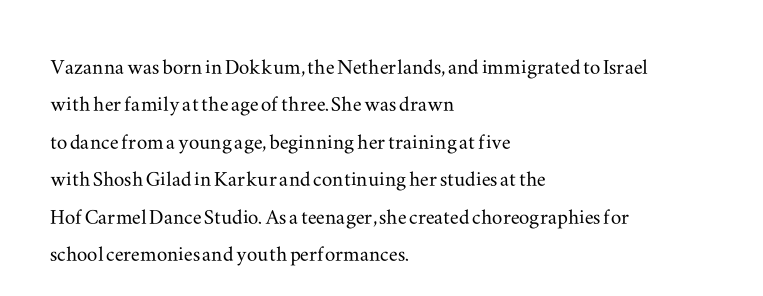
A typesetter would call this zero additional tracking. The string is rendered with underlining switched off. Reading down the block, your eye returns to a fixed left position each line. The lines sit at an ordinary, default distance from one another.
